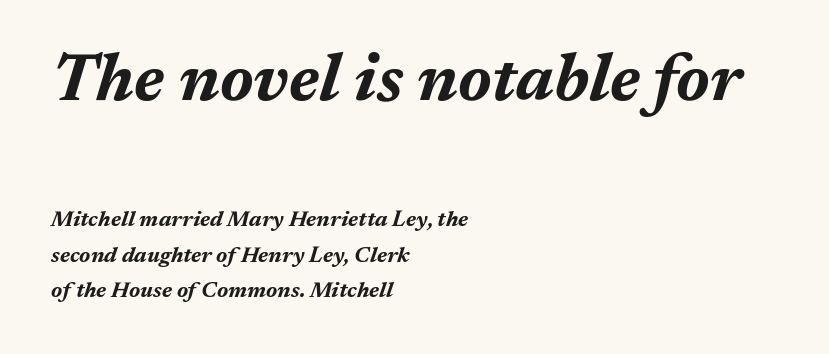
Whoever set this chose a conventional vertical rhythm. The letters advance in unequal steps, a hallmark of proportional type. Weight: bold. The space directly below the letters is spotless. The lettering tilts uniformly, giving the passage an italic look.
